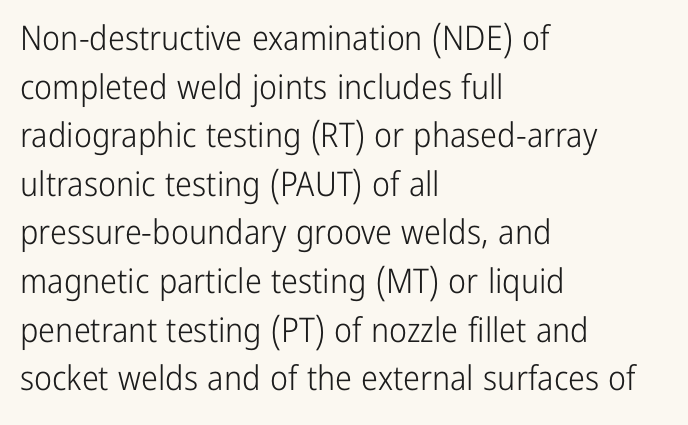
Q: Is the text bold? A: No.
Q: Is the text italic (slanted)? A: No, it is upright.
Q: Is the typeface a serif or a sans-serif typeface? A: Sans-serif.
Q: Is the text underlined? A: No.
Q: How is the paragraph aligned? A: Left-aligned.
Q: Is the spacing between letters normal or unusually wide? A: Normal.
Q: Is the spacing between lines tight, normal or loose? A: Normal.
Q: Width (condensed, normal, or wide)? A: Condensed.
Q: Stroke contrast? A: Low.
Q: x-height? A: Medium.
Q: Monospaced? A: No.
